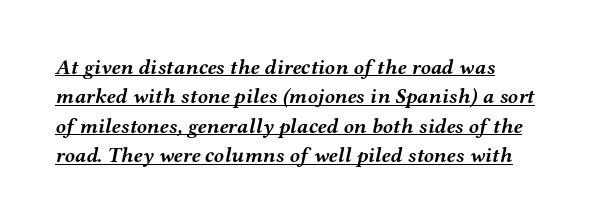
{"italic": "yes", "lean": "right", "slant_degrees": 12, "bold": "yes", "underline": "yes", "line_spacing": "normal", "line_spacing_ratio": 1.4, "letter_spacing": "normal", "letter_spacing_em": 0.0, "glyph_px": 21}
